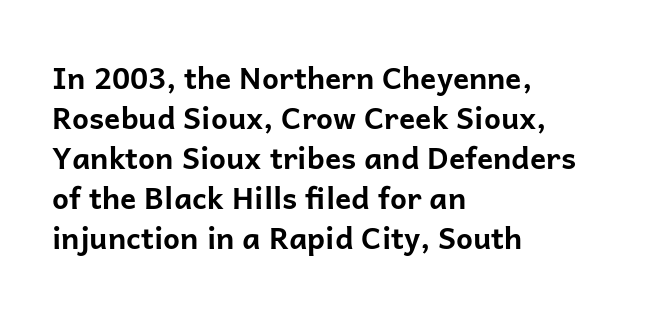
{"serif": "no", "italic": "no", "bold": "yes", "weight": "bold", "width": "normal", "stroke_contrast": "low", "x_height": "medium", "monospaced": "no", "underline": "no", "align": "left", "line_spacing": "normal", "line_spacing_ratio": 1.33, "letter_spacing": "normal", "letter_spacing_em": 0.0, "glyph_px": 30}
